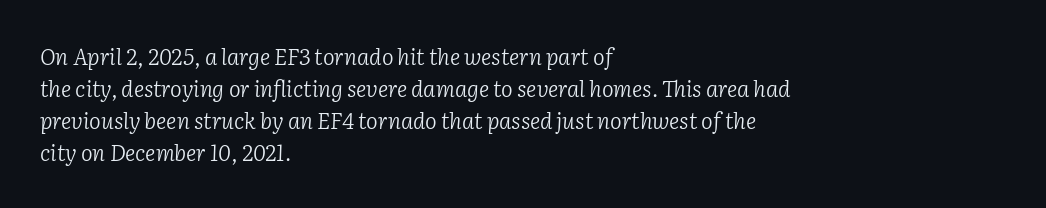
Q: Is the text bold? A: No.
Q: Is the text italic (slanted)? A: Yes, it leans right by about 2 degrees.
Q: Is the text underlined? A: No.
Q: How is the paragraph aligned? A: Left-aligned.
Q: Is the spacing between letters normal or unusually wide? A: Normal.
Q: Is the spacing between lines tight, normal or loose? A: Normal.
